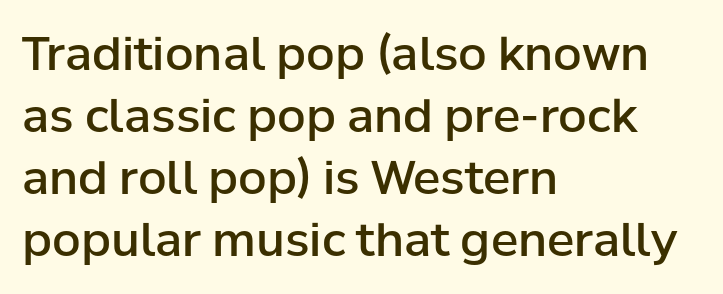
Q: Is the text bold? A: Semi-bold.
Q: Is the text italic (slanted)? A: No, it is upright.
Q: Is the typeface a serif or a sans-serif typeface? A: Sans-serif.
Q: Is the text underlined? A: No.
Q: How is the paragraph aligned? A: Left-aligned.
Q: Is the spacing between letters normal or unusually wide? A: Normal.
Q: Is the spacing between lines tight, normal or loose? A: Normal.
Q: Width (condensed, normal, or wide)? A: Normal.
Q: Stroke contrast? A: Low.
Q: x-height? A: Medium.
Q: Monospaced? A: No.
